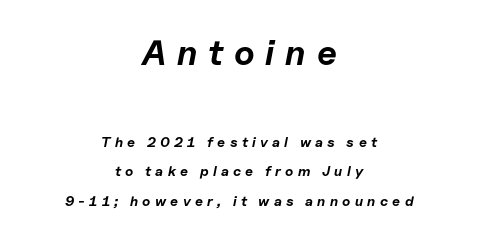
The image shows 35 px bold type, italic (leaning right); set centered, loose line spacing (2.11x), unusually wide letter spacing (+0.31 em), not underlined; the first (top) block is 2.5x larger; low stroke contrast and a medium x-height.
